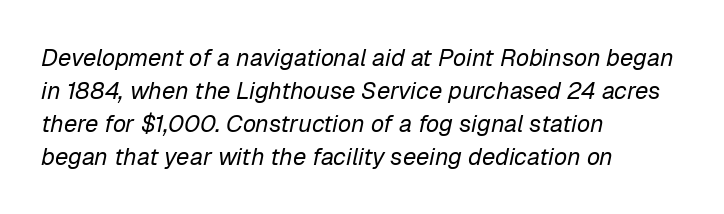
Students, observe: this is what conventionally led text looks like. A light-to-regular cut is what we see here. Left-aligned paragraph, ragged on the right. The passage shown leans; its letterforms are oblique. Here the glyphs are tracked normally, forming tight word shapes.
